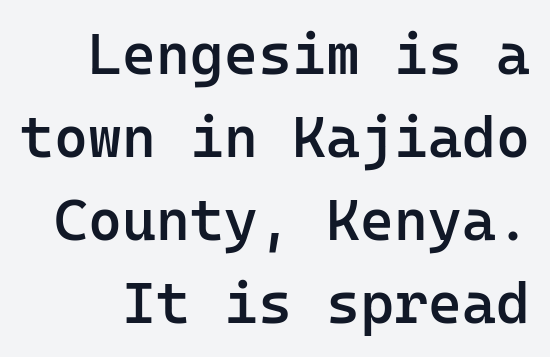
Q: Is the text bold? A: Semi-bold.
Q: Is the text italic (slanted)? A: No, it is upright.
Q: Is the typeface a serif or a sans-serif typeface? A: Sans-serif.
Q: Is the text underlined? A: No.
Q: Is the spacing between letters normal or unusually wide? A: Normal.
Q: Is the spacing between lines tight, normal or loose? A: Normal.
Q: Width (condensed, normal, or wide)? A: Normal.
Q: Stroke contrast? A: Low.
Q: x-height? A: Medium.
Q: Monospaced? A: Yes.
